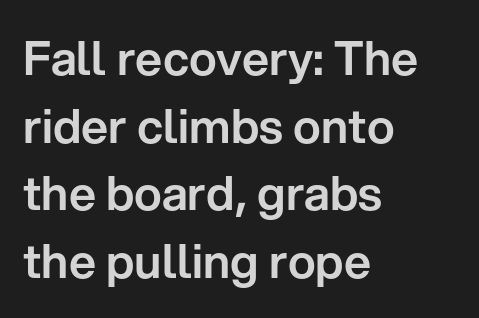
Tracking value appears to be zero — textbook default spacing. Rows of type keep a routine distance in the vertical direction. The passage shown is typed in a proportional face where columns would drift. Beneath every word, the page is bare. Left-aligned paragraph, ragged on the right.
